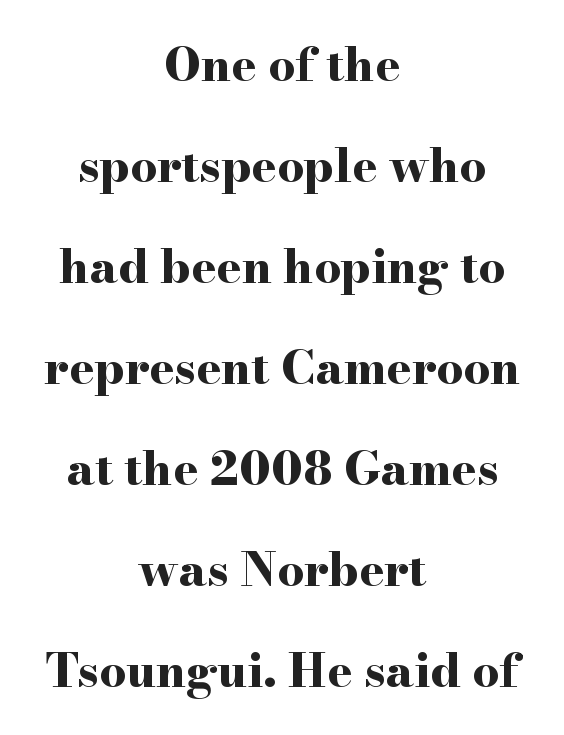
Weight check: bold — yes, fully. Words float on clear page, feet unadorned. Students, observe: this is what heavily led, spacious text looks like. The face used here is rendered with its standard letterfit. The rendering positions every line midway between the sides. Character widths vary here, with narrow letters taking less room than wide ones.
